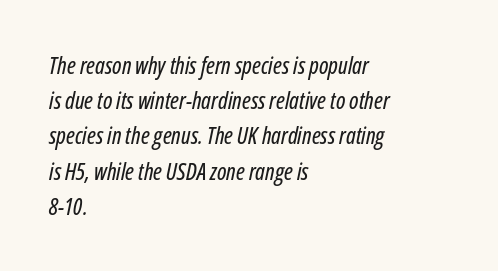
Q: Is the text italic (slanted)? A: Yes, it leans right by about 12 degrees.
Q: Is the text underlined? A: No.
Q: How is the paragraph aligned? A: Left-aligned.
Q: Is the spacing between letters normal or unusually wide? A: Normal.
Q: Is the spacing between lines tight, normal or loose? A: Normal.
